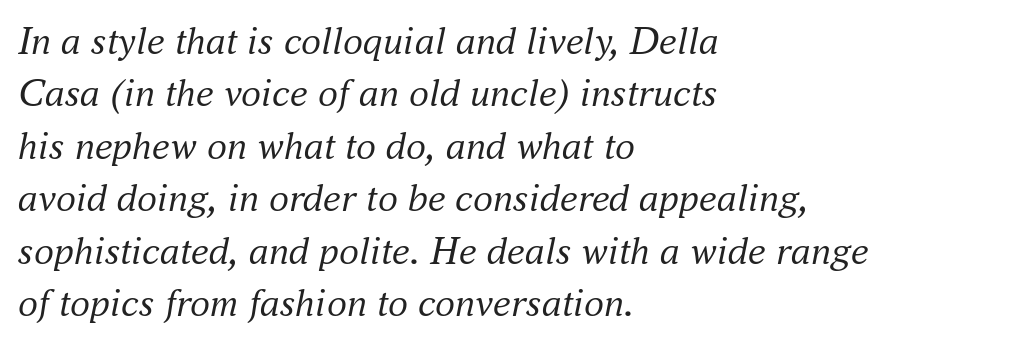
The rendering applies a slant to the glyphs. The characters display serif detailing at their extremities. Rule under the text: the space is simply empty. Typeset ragged right — the left edge is the straight one.
